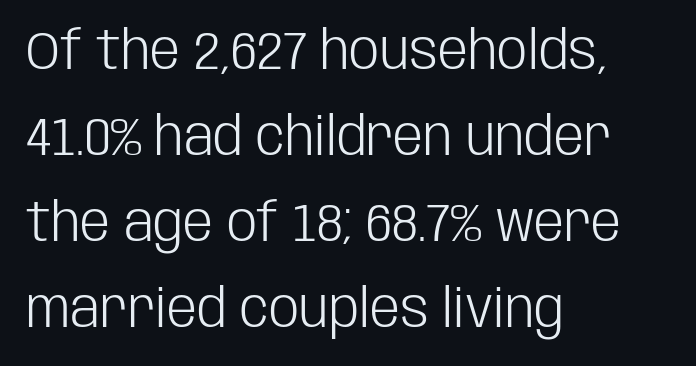
{"serif": "no", "italic": "no", "bold": "no", "weight": "light", "width": "condensed", "stroke_contrast": "low", "x_height": "large", "monospaced": "no", "underline": "no", "align": "left", "line_spacing": "normal", "line_spacing_ratio": 1.59, "letter_spacing": "normal", "letter_spacing_em": 0.0, "glyph_px": 54}
